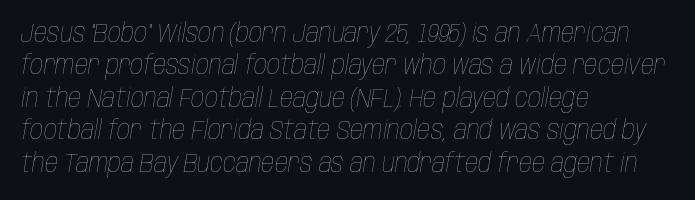
The image shows 26 px text type, italic (leaning right); set left-aligned, normal line spacing (1.25x), normal letter spacing, not underlined.
